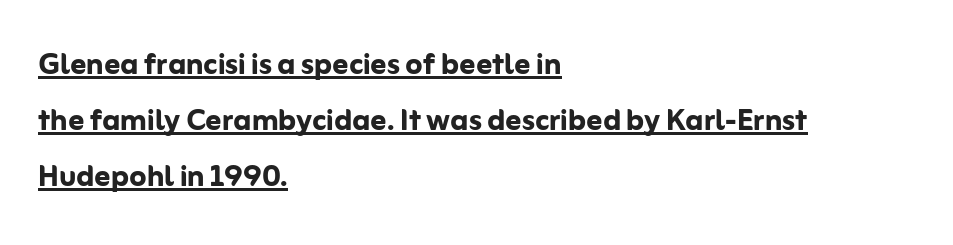
A continuous stroke trails under the words, as in a hyperlink. This sample keeps an unexceptional amount of space between lines. The axis of the letterforms is exactly vertical. These lines are rendered in a variable-pitch font. Notice how thick the strokes are: this is what a full bold looks like. The lines are quadded left.
